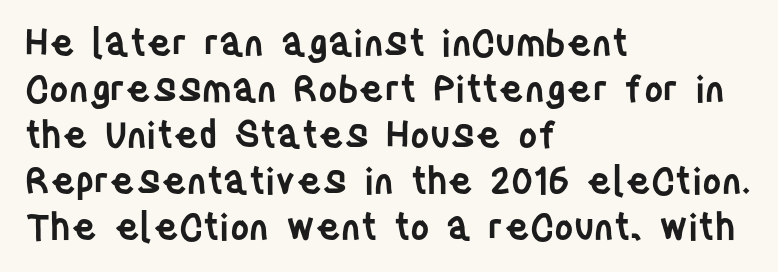
Q: Is the text bold? A: Semi-bold.
Q: Is the text italic (slanted)? A: No, it is upright.
Q: Is the typeface a serif or a sans-serif typeface? A: Sans-serif.
Q: Is the text underlined? A: No.
Q: How is the paragraph aligned? A: Left-aligned.
Q: Is the spacing between letters normal or unusually wide? A: Normal.
Q: Width (condensed, normal, or wide)? A: Condensed.
Q: Stroke contrast? A: Low.
Q: x-height? A: Large.
Q: Monospaced? A: No.
